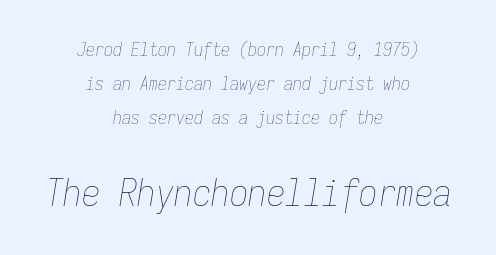
The rendering enlarges the type as you move from the upper chunk to the lower. The horizontal fit of the characters is conventional and even. Is this a fixed-width face? Yes — each glyph sits in an identical cell. In CSS terms this would be text-align: center. Notice how the stems are inclined rather than vertical — that's the hallmark of italics. No word sits above an underline.
